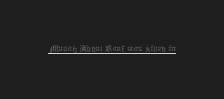
{"italic": "no", "bold": "no", "underline": "yes", "letter_spacing": "normal", "letter_spacing_em": 0.0, "glyph_px": 21}
